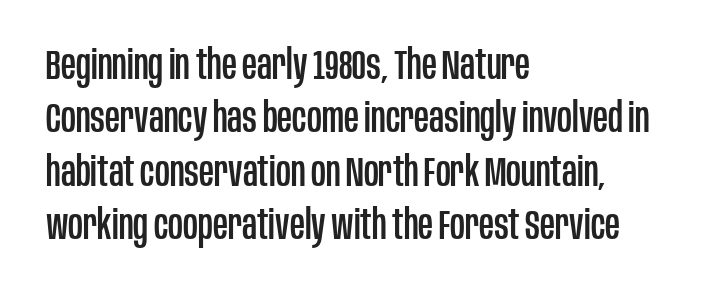
Q: Is the text italic (slanted)? A: No, it is upright.
Q: Is the typeface a serif or a sans-serif typeface? A: Sans-serif.
Q: Is the text underlined? A: No.
Q: How is the paragraph aligned? A: Left-aligned.
Q: Is the spacing between letters normal or unusually wide? A: Normal.
Q: Is the spacing between lines tight, normal or loose? A: Normal.
Q: Width (condensed, normal, or wide)? A: Condensed.
Q: Stroke contrast? A: Low.
Q: x-height? A: Large.
Q: Monospaced? A: No.
